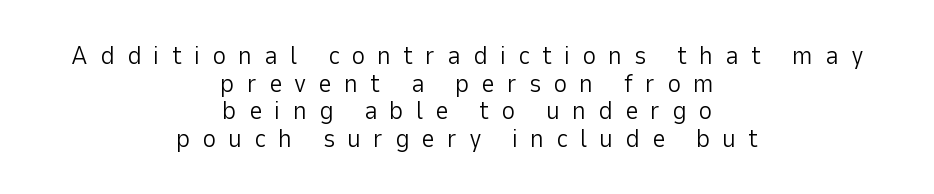
You could barely slide anything between these rows. Alignment: centered. Lines of text with bare space underneath. It's the straight-up-and-down kind of type. Heft: none added — not bold.
